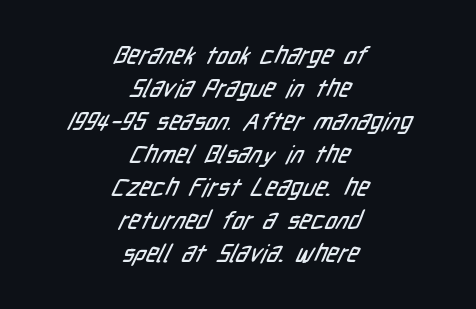
Q: Is the text underlined? A: No.
Q: How is the paragraph aligned? A: Centered.
Q: Is the spacing between letters normal or unusually wide? A: Normal.
Q: Is the spacing between lines tight, normal or loose? A: Normal.
